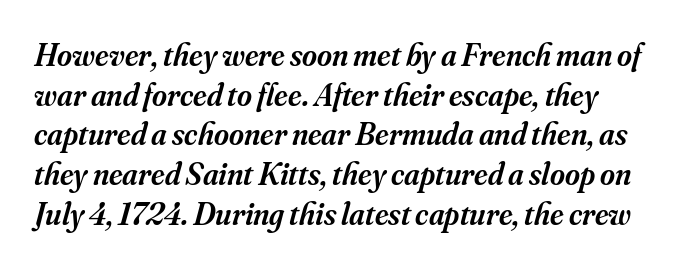
An italicized treatment has been applied to the whole sample. Each letter keeps its own natural width here, so spacing adapts to shape. The face used here is rendered with its standard letterfit. Font category for this specimen: serif. The compositor pushed each line to the left boundary.
